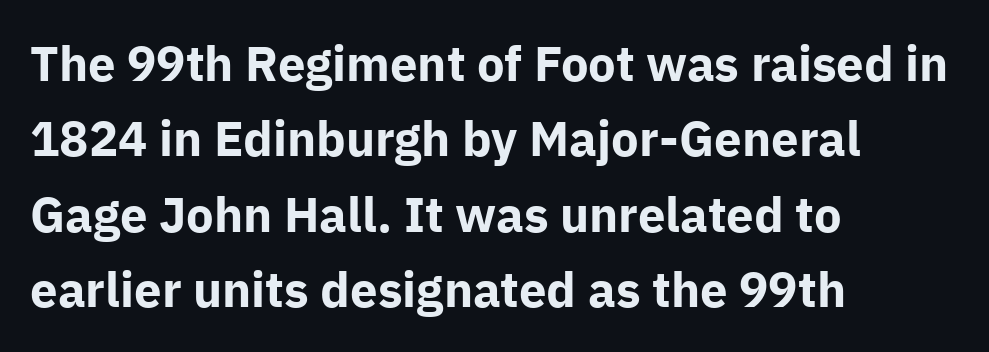
If you measured baseline to baseline, you'd find a middling distance. Is this a sans? Yes — the strokes have no serifs. Spacing verdict: proportional, widths tailored to each character. Glyph-to-glyph distance matches everyday printed text.
